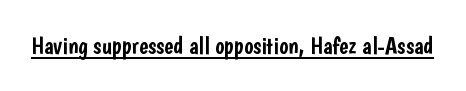
{"italic": "no", "underline": "yes", "letter_spacing": "normal", "letter_spacing_em": 0.0, "glyph_px": 24}
